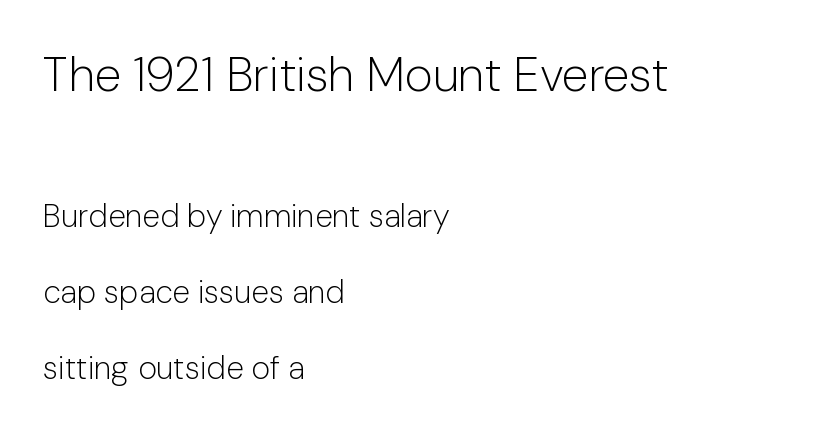
The image shows 48 px light sans-serif type, upright; set left-aligned, loose line spacing (2.37x), normal letter spacing, not underlined; the first (top) block is 1.5x larger; low stroke contrast and a medium x-height.
